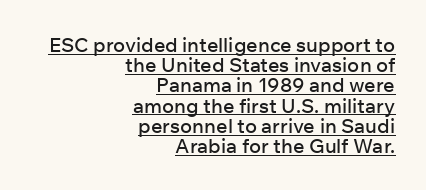
Q: Is the text italic (slanted)? A: No, it is upright.
Q: Is the text underlined? A: Yes.
Q: How is the paragraph aligned? A: Right-aligned.
Q: Is the spacing between letters normal or unusually wide? A: Normal.
Q: Is the spacing between lines tight, normal or loose? A: Tight.
